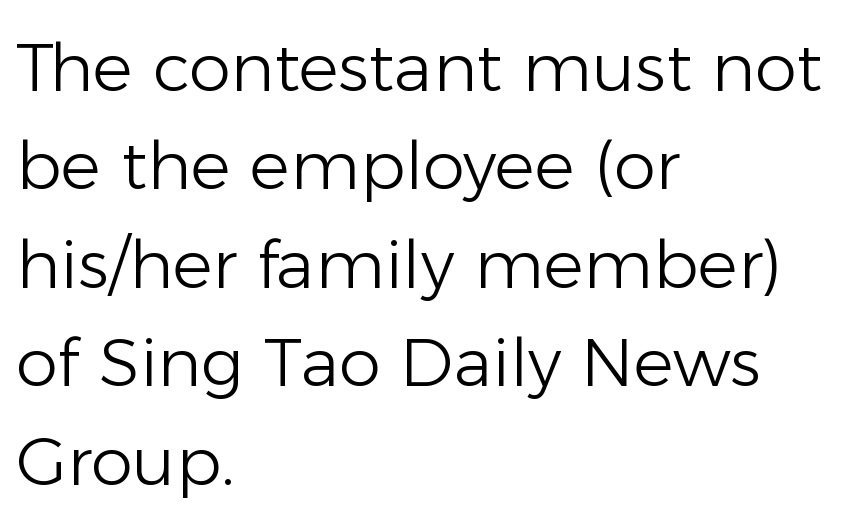
Q: Is the text bold? A: No.
Q: Is the text italic (slanted)? A: No, it is upright.
Q: Is the typeface a serif or a sans-serif typeface? A: Sans-serif.
Q: Is the text underlined? A: No.
Q: How is the paragraph aligned? A: Left-aligned.
Q: Is the spacing between letters normal or unusually wide? A: Normal.
Q: Is the spacing between lines tight, normal or loose? A: Normal.
Q: Width (condensed, normal, or wide)? A: Normal.
Q: Stroke contrast? A: Low.
Q: x-height? A: Medium.
Q: Monospaced? A: No.
